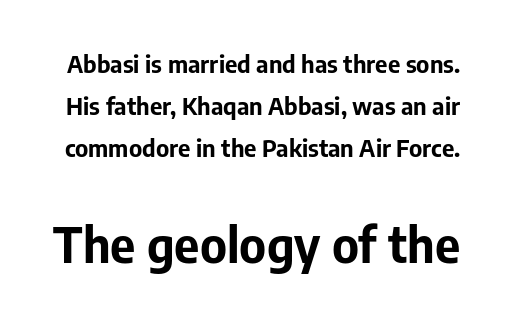
Q: Is the text bold? A: Yes.
Q: Is the text italic (slanted)? A: No, it is upright.
Q: Is the typeface a serif or a sans-serif typeface? A: Sans-serif.
Q: Is the text underlined? A: No.
Q: Is the spacing between letters normal or unusually wide? A: Normal.
Q: Which block of text is set in a larger size, the first (top) or the second (bottom)? A: The second (bottom) one.
Q: Width (condensed, normal, or wide)? A: Normal.
Q: Stroke contrast? A: Low.
Q: x-height? A: Medium.
Q: Monospaced? A: No.
